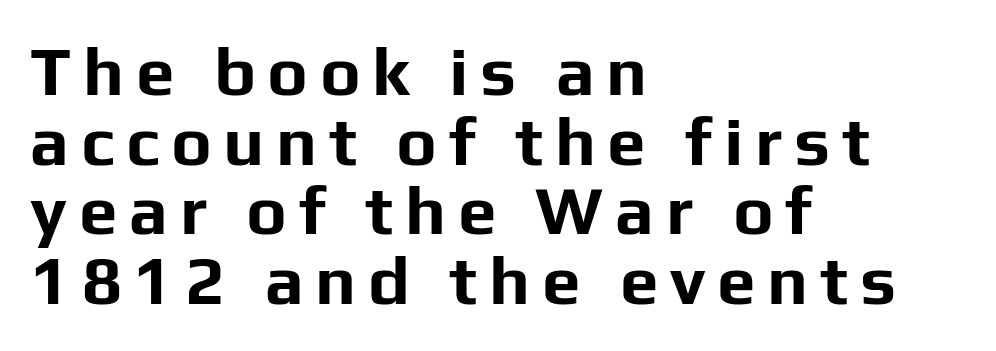
Q: Is the text bold? A: Yes.
Q: Is the text italic (slanted)? A: No, it is upright.
Q: Is the typeface a serif or a sans-serif typeface? A: Sans-serif.
Q: Is the text underlined? A: No.
Q: How is the paragraph aligned? A: Left-aligned.
Q: Is the spacing between lines tight, normal or loose? A: Tight.
Q: Width (condensed, normal, or wide)? A: Normal.
Q: Stroke contrast? A: Low.
Q: x-height? A: Medium.
Q: Monospaced? A: No.
